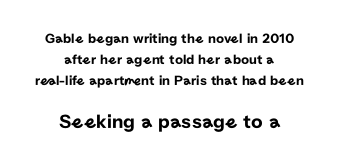
The letters stand upright; this is a roman face. Notice how the passage keeps no hard edge, just a central spine. The rows are spaced the way most documents space them. Descenders hang freely into open space. Glyph-to-glyph distance matches everyday printed text. Character size in the trailing block exceeds that of the leading block.
